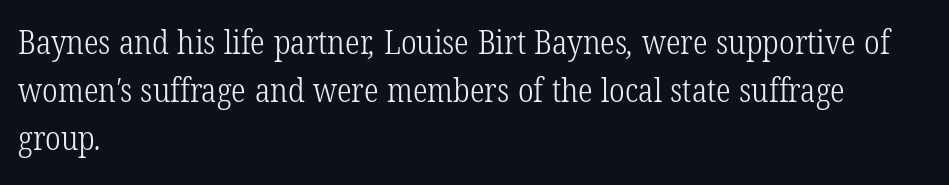
{"serif": "yes", "bold": "no", "weight": "light", "width": "condensed", "stroke_contrast": "low", "x_height": "medium", "monospaced": "no", "underline": "no", "align": "left", "line_spacing": "normal", "line_spacing_ratio": 1.45, "letter_spacing": "normal", "letter_spacing_em": 0.0, "glyph_px": 33}
